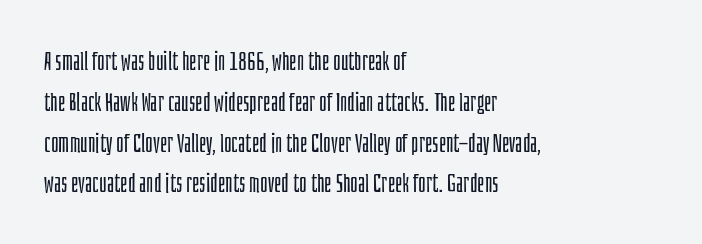
Q: Is the text bold? A: No.
Q: Is the text italic (slanted)? A: No, it is upright.
Q: Is the text underlined? A: No.
Q: How is the paragraph aligned? A: Left-aligned.
Q: Is the spacing between letters normal or unusually wide? A: Normal.
Q: Is the spacing between lines tight, normal or loose? A: Normal.
